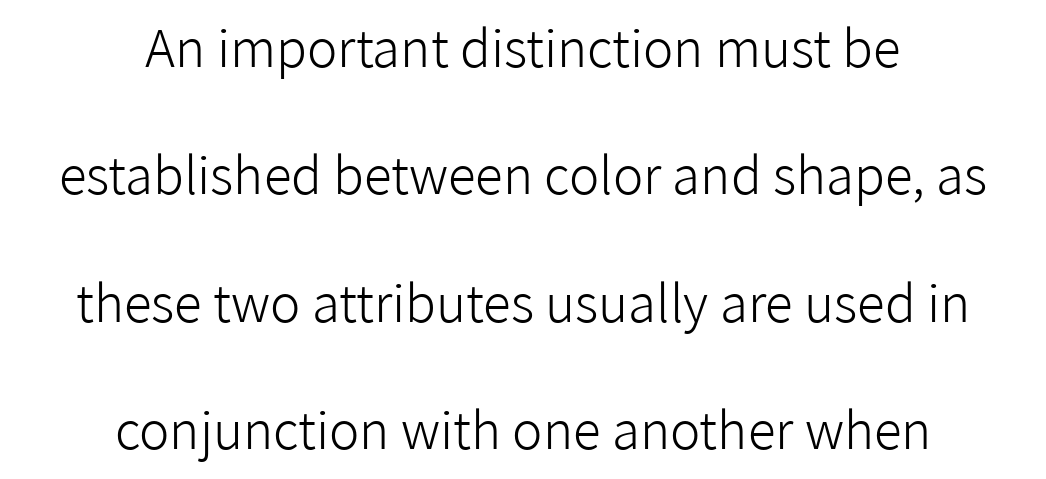
The image shows 51 px light sans-serif type, upright; set centered, loose line spacing (2.5x), normal letter spacing, not underlined; low stroke contrast and a medium x-height.
